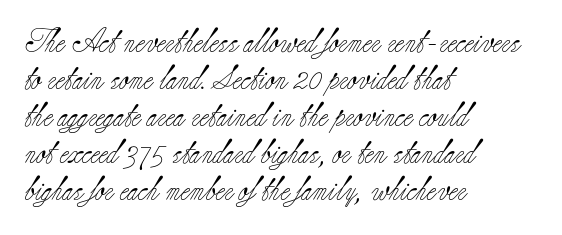
The image shows 24 px text type; set left-aligned, normal line spacing (1.54x), normal letter spacing, not underlined.
